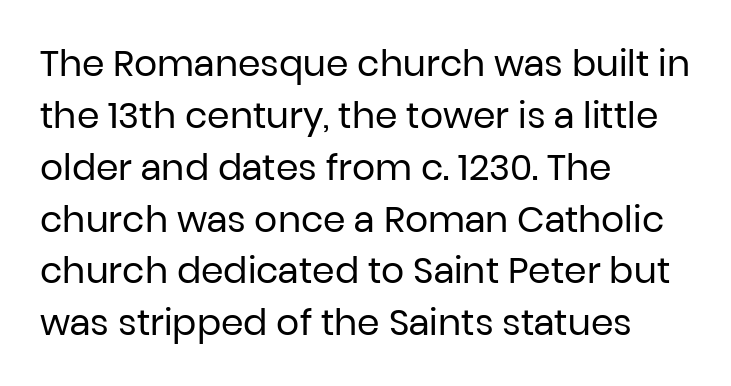
The image shows 36 px regular-weight sans-serif type, upright; set left-aligned, normal line spacing (1.44x), normal letter spacing, not underlined; low stroke contrast and a medium x-height.
